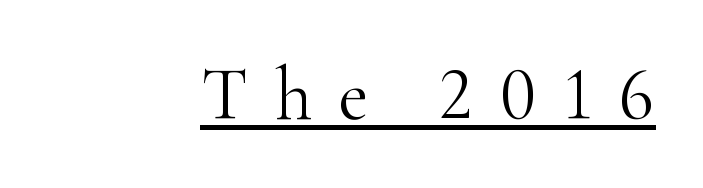
Q: Is the text bold? A: No.
Q: Is the text italic (slanted)? A: No, it is upright.
Q: Is the typeface a serif or a sans-serif typeface? A: Serif.
Q: Is the text underlined? A: Yes.
Q: How is the paragraph aligned? A: Right-aligned.
Q: Is the spacing between letters normal or unusually wide? A: Unusually wide.
Q: Width (condensed, normal, or wide)? A: Normal.
Q: Stroke contrast? A: High.
Q: x-height? A: Small.
Q: Monospaced? A: No.
